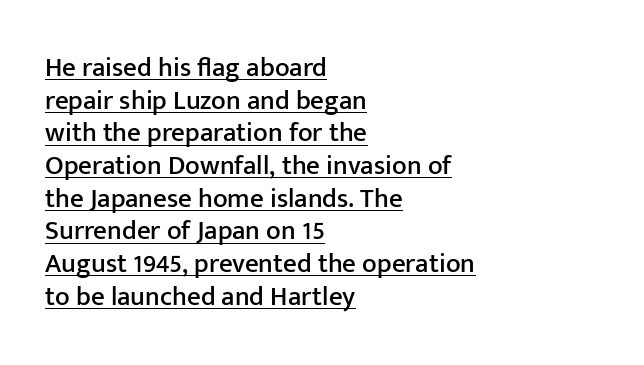
The image shows 27 px text type, upright; set left-aligned, line spacing 1.21x, normal letter spacing, underlined.
